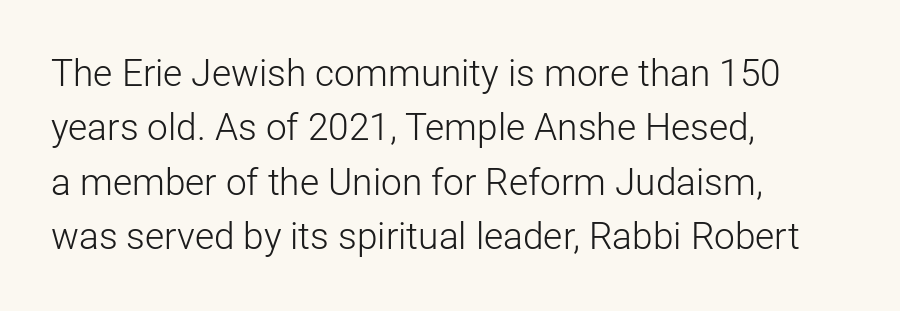
Varying glyph widths throughout — classic text-font behaviour. Look at the bottom of the vertical strokes: they stop flat, with no serifs. Honestly, the row spacing looks completely unremarkable. The passage shown is not bold in any degree.
